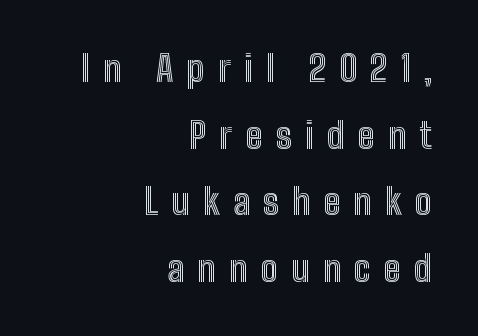
{"italic": "no", "width": "condensed", "x_height": "medium", "monospaced": "no", "underline": "no", "align": "right", "line_spacing_ratio": 1.85, "letter_spacing": "wide", "letter_spacing_em": 0.37, "glyph_px": 36}
